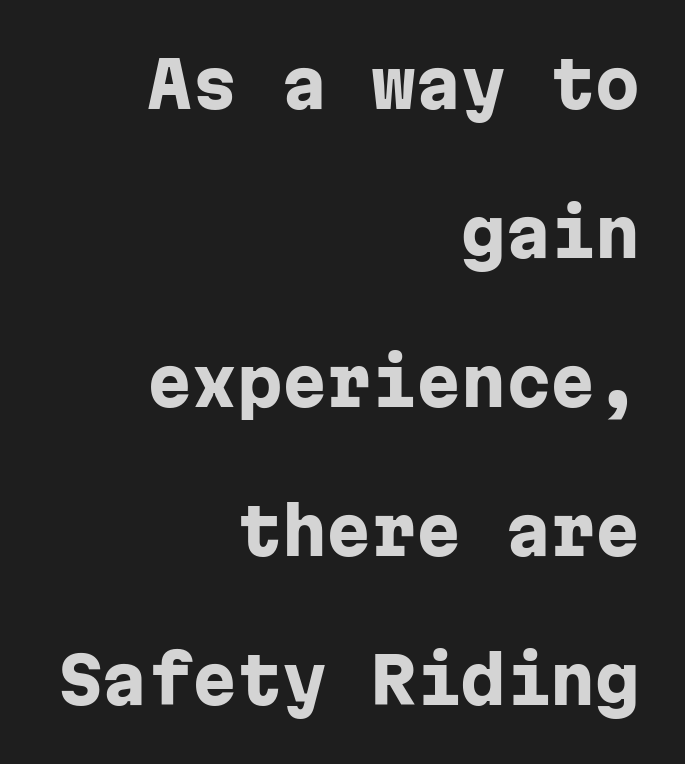
{"serif": "no", "italic": "no", "bold": "yes", "weight": "heavy", "width": "normal", "stroke_contrast": "low", "x_height": "medium", "monospaced": "yes", "underline": "no", "align": "right", "line_spacing": "loose", "line_spacing_ratio": 2.33, "letter_spacing": "normal", "letter_spacing_em": 0.0, "glyph_px": 64}
